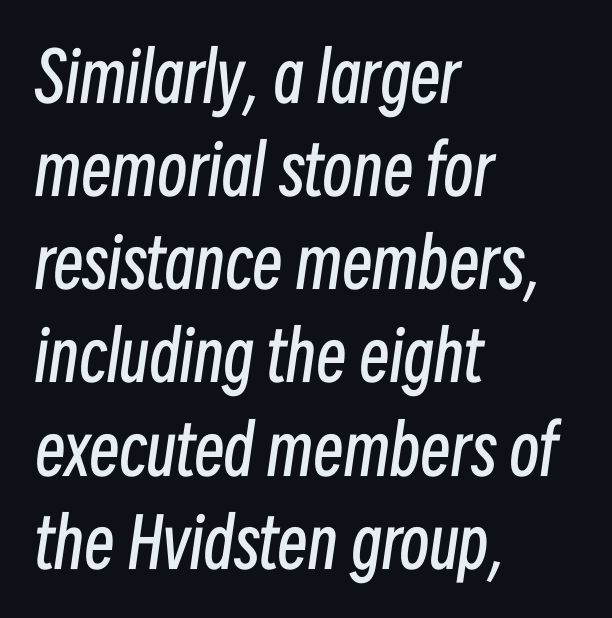
There's an unmistakable incline to the writing here. A typesetter would call this leading conventional body-copy spacing. You could not count columns in this text — the font is proportionally spaced. Beneath every word, the page is bare. Casual observation: everything's shoved over to the left.
